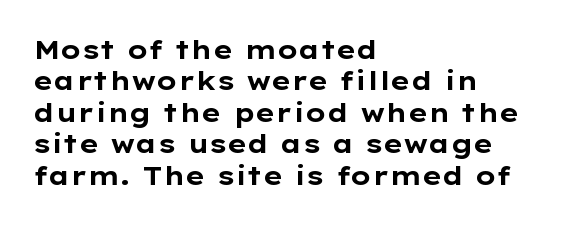
The image shows 26 px bold type, upright; set left-aligned, line spacing 1.21x, normal letter spacing, not underlined.
